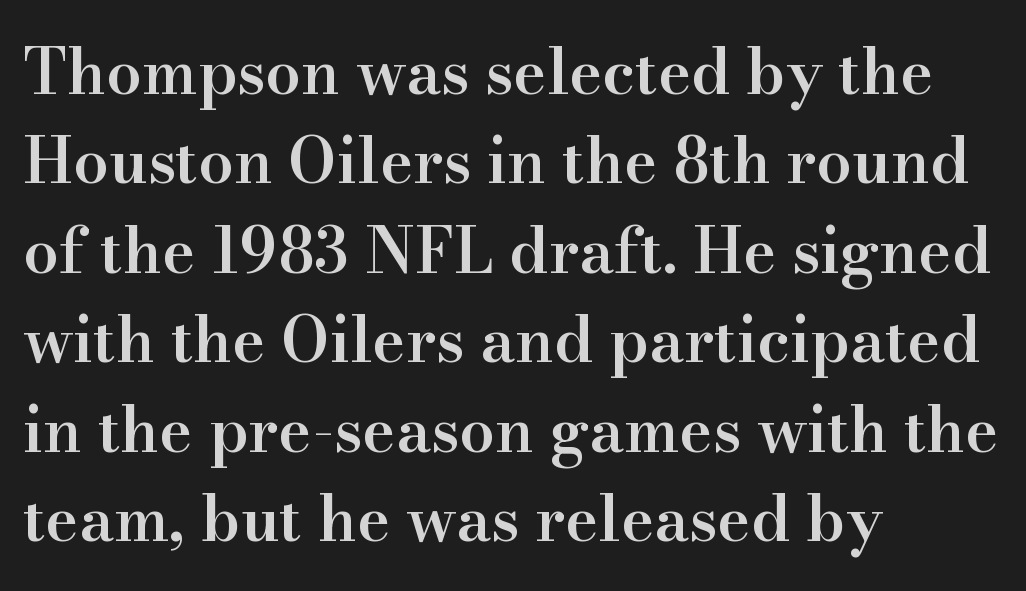
Q: Is the text bold? A: Semi-bold.
Q: Is the text italic (slanted)? A: No, it is upright.
Q: Is the typeface a serif or a sans-serif typeface? A: Serif.
Q: Is the text underlined? A: No.
Q: How is the paragraph aligned? A: Left-aligned.
Q: Is the spacing between letters normal or unusually wide? A: Normal.
Q: Is the spacing between lines tight, normal or loose? A: Normal.
Q: Width (condensed, normal, or wide)? A: Normal.
Q: Stroke contrast? A: High.
Q: x-height? A: Small.
Q: Monospaced? A: No.
